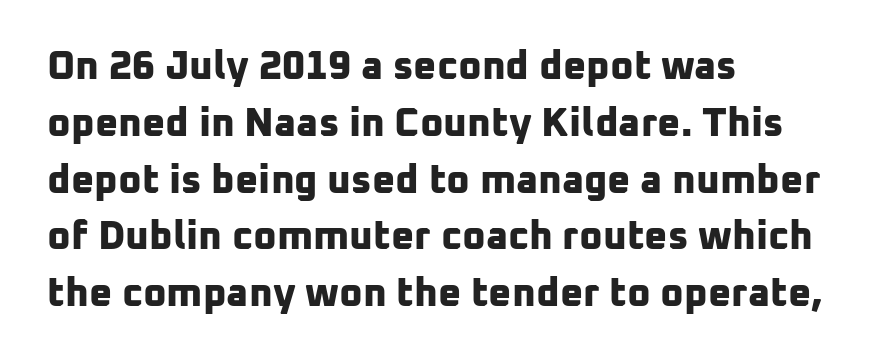
The image shows 40 px bold sans-serif type; set left-aligned, normal line spacing (1.42x), normal letter spacing, not underlined; low stroke contrast and a medium x-height.
